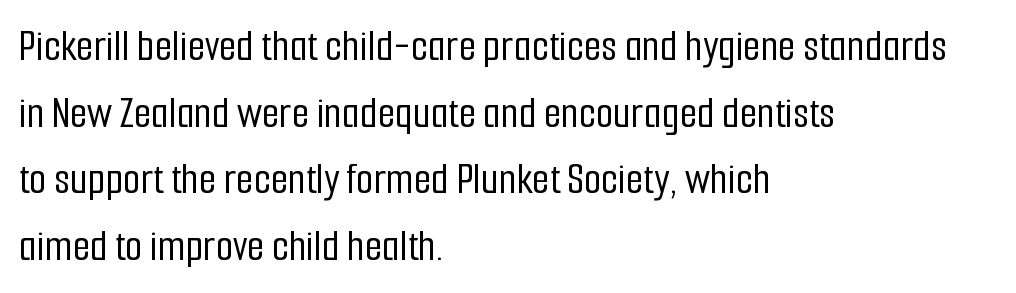
The paragraph has a hard left edge and a soft right edge. The strip under each line holds only bare page. I'd call this a sans setting — the letters go barefoot. No extra tracking has been applied to these lines. The passage shown is typed in a proportional face where columns would drift. Quick note: not italic, upright.
